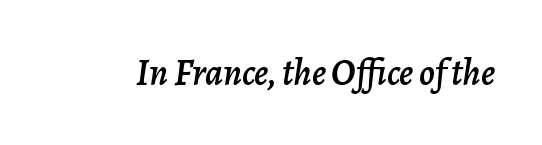
Q: Is the text italic (slanted)? A: Yes, it leans right by about 7 degrees.
Q: Is the text underlined? A: No.
Q: Is the spacing between letters normal or unusually wide? A: Normal.
Q: Width (condensed, normal, or wide)? A: Normal.
Q: Stroke contrast? A: Low.
Q: x-height? A: Medium.
Q: Monospaced? A: No.
